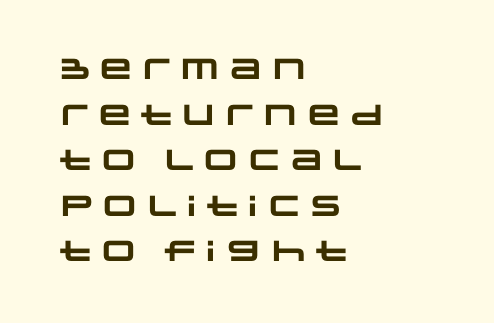
Q: Is the text bold? A: Yes.
Q: Is the typeface a serif or a sans-serif typeface? A: Sans-serif.
Q: Is the text underlined? A: No.
Q: How is the paragraph aligned? A: Left-aligned.
Q: Is the spacing between letters normal or unusually wide? A: Normal.
Q: Is the spacing between lines tight, normal or loose? A: Normal.
Q: Width (condensed, normal, or wide)? A: Wide.
Q: Stroke contrast? A: Low.
Q: x-height? A: Large.
Q: Monospaced? A: No.
